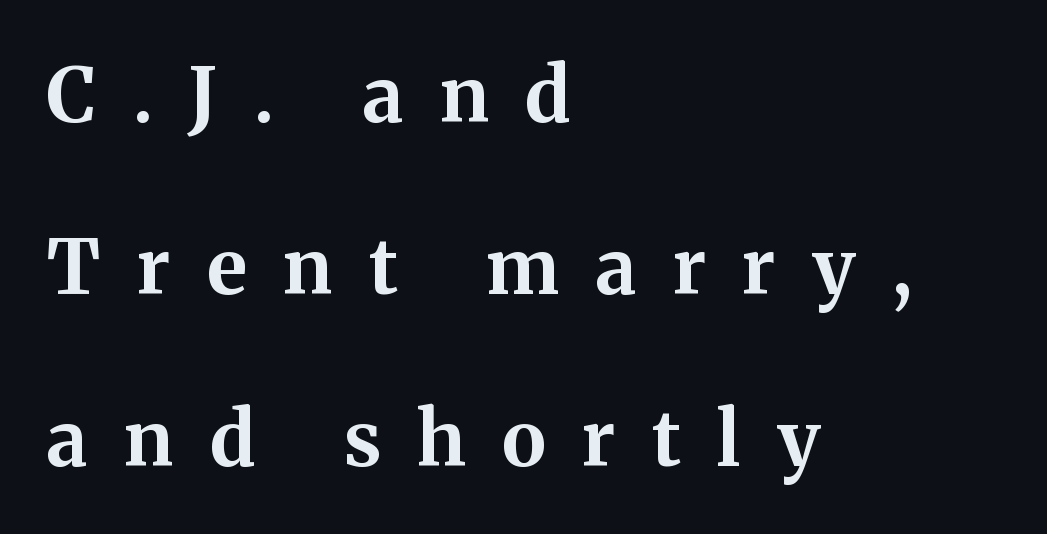
Summary of vertical rhythm: relaxed, with wide interline spacing. The rag falls on the right side of this text block. Look at the stroke-to-counter ratio: heavy, a bold. Italic? Not at all — the glyphs are vertical. Note: serifs present on the glyphs.
